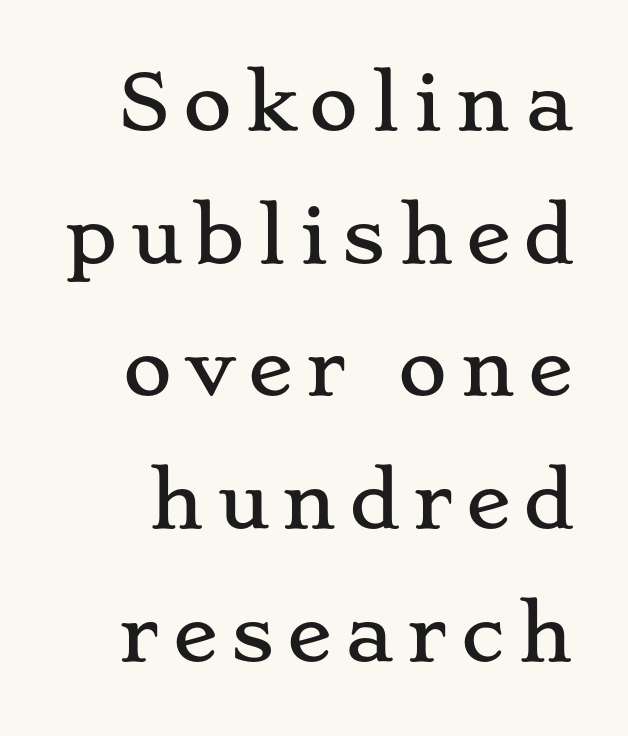
Rendered with straight, roman letterforms. Beneath every word, the page is bare. Varying glyph widths throughout — classic text-font behaviour. The characters display serif detailing at their extremities.
